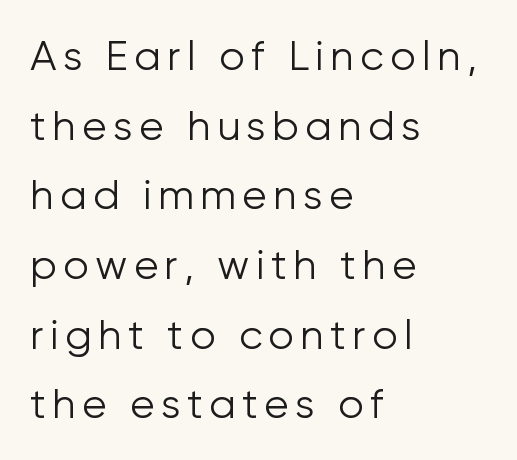
Q: Is the text bold? A: No.
Q: Is the text italic (slanted)? A: No, it is upright.
Q: Is the typeface a serif or a sans-serif typeface? A: Sans-serif.
Q: Is the text underlined? A: No.
Q: How is the paragraph aligned? A: Left-aligned.
Q: Is the spacing between lines tight, normal or loose? A: Normal.
Q: Width (condensed, normal, or wide)? A: Normal.
Q: Stroke contrast? A: Low.
Q: x-height? A: Medium.
Q: Monospaced? A: No.
